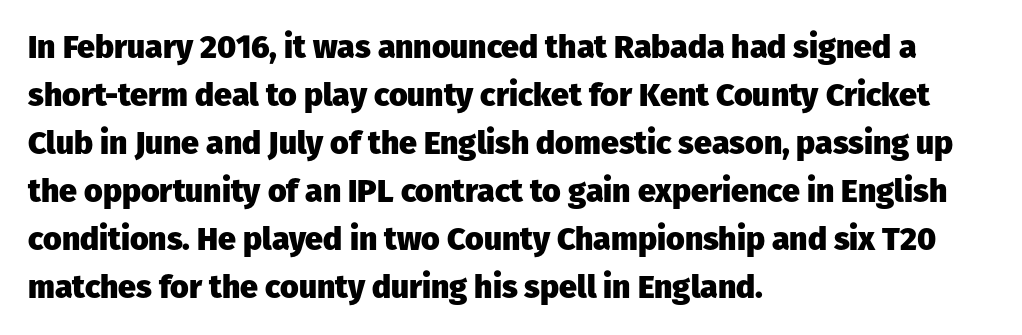
{"serif": "no", "italic": "no", "bold": "yes", "weight": "heavy", "width": "normal", "stroke_contrast": "low", "x_height": "medium", "monospaced": "no", "underline": "no", "align": "left", "line_spacing": "normal", "line_spacing_ratio": 1.5, "letter_spacing": "normal", "letter_spacing_em": 0.0, "glyph_px": 32}
